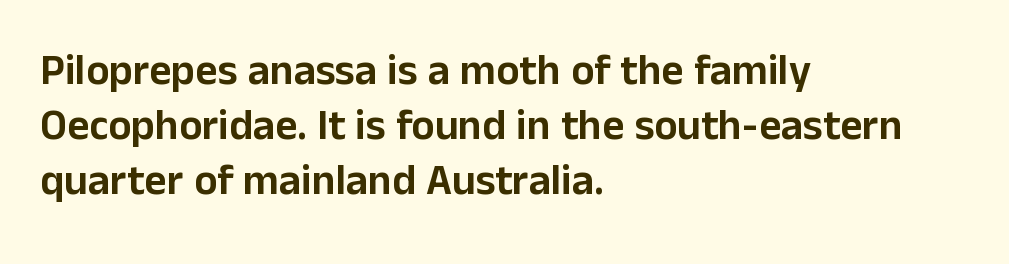
Q: Is the text italic (slanted)? A: No, it is upright.
Q: Is the typeface a serif or a sans-serif typeface? A: Sans-serif.
Q: Is the text underlined? A: No.
Q: How is the paragraph aligned? A: Left-aligned.
Q: Is the spacing between letters normal or unusually wide? A: Normal.
Q: Is the spacing between lines tight, normal or loose? A: Normal.
Q: Width (condensed, normal, or wide)? A: Normal.
Q: Stroke contrast? A: Low.
Q: x-height? A: Medium.
Q: Monospaced? A: No.
